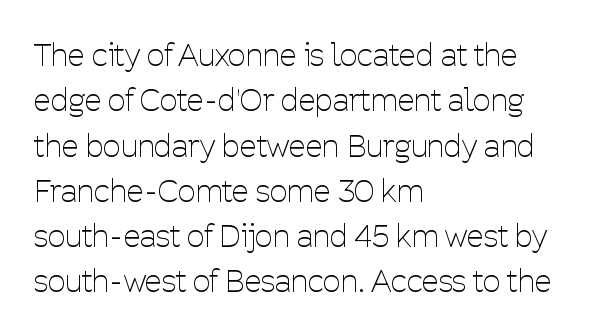
The image shows 31 px thin, condensed sans-serif type, upright; set left-aligned, normal line spacing (1.46x), normal letter spacing, not underlined; low stroke contrast and a medium x-height.
